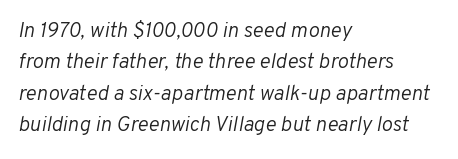
Q: Is the text bold? A: No.
Q: Is the text italic (slanted)? A: Yes, it leans right by about 10 degrees.
Q: Is the text underlined? A: No.
Q: How is the paragraph aligned? A: Left-aligned.
Q: Is the spacing between letters normal or unusually wide? A: Normal.
Q: Is the spacing between lines tight, normal or loose? A: Normal.
